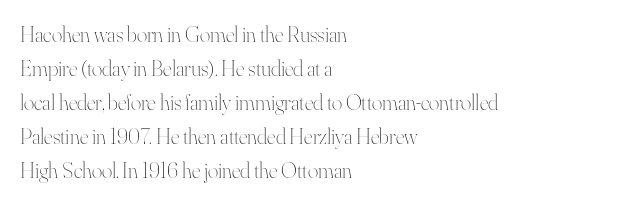
Q: Is the text bold? A: No.
Q: Is the text italic (slanted)? A: No, it is upright.
Q: Is the text underlined? A: No.
Q: How is the paragraph aligned? A: Left-aligned.
Q: Is the spacing between letters normal or unusually wide? A: Normal.
Q: Is the spacing between lines tight, normal or loose? A: Normal.
